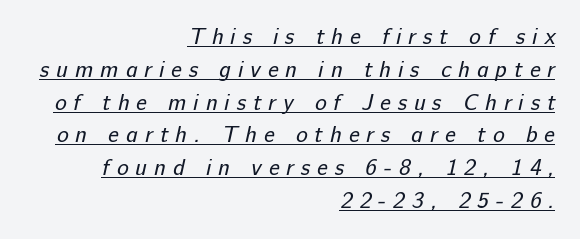
Q: Is the text bold? A: No.
Q: Is the text underlined? A: Yes.
Q: How is the paragraph aligned? A: Right-aligned.
Q: Is the spacing between letters normal or unusually wide? A: Unusually wide.
Q: Is the spacing between lines tight, normal or loose? A: Normal.
